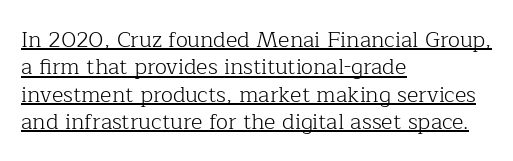
Stems here are at most as thick as an everyday book face. Posture: straight, roman, zero tilt. Observe the ordinary spacing: letters are neighbours, not strangers. In designer terms, the underline attribute is active on this setting. Left-aligned paragraph, ragged on the right.
